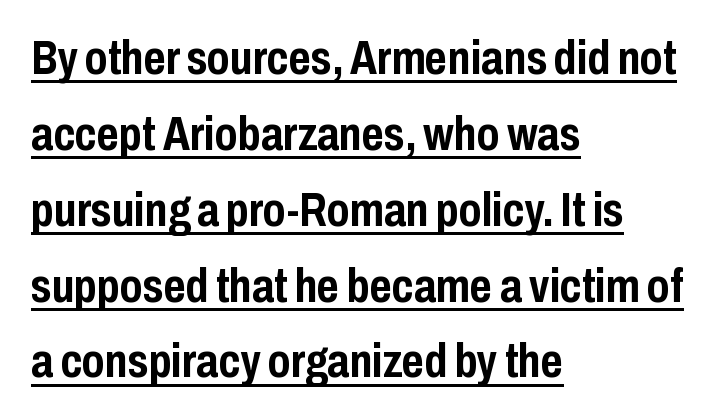
The image shows 48 px semibold, condensed sans-serif type, upright; set left-aligned, normal line spacing (1.58x), normal letter spacing, underlined; low stroke contrast and a medium x-height.
